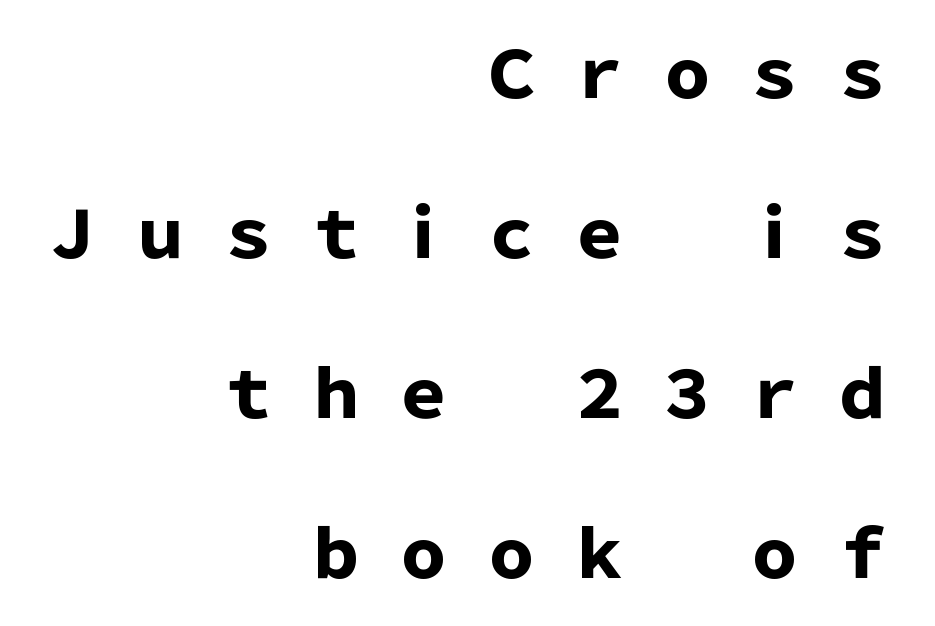
The image shows 65 px heavy sans-serif type, upright; set right-aligned, loose line spacing (2.46x), unusually wide letter spacing (+0.35 em), not underlined; low stroke contrast and a medium x-height.
